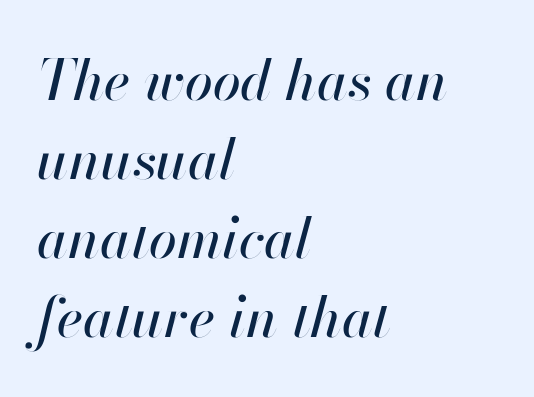
{"italic": "yes", "lean": "right", "slant_degrees": 13, "width": "normal", "stroke_contrast": "high", "x_height": "small", "monospaced": "no", "underline": "no", "align": "left", "line_spacing": "normal", "line_spacing_ratio": 1.41, "letter_spacing": "normal", "letter_spacing_em": 0.0, "glyph_px": 56}
